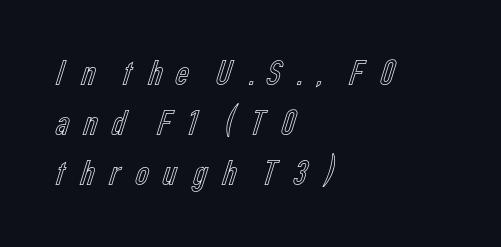
{"width": "condensed", "x_height": "medium", "monospaced": "no", "underline": "no", "align": "left", "line_spacing": "normal", "line_spacing_ratio": 1.31, "letter_spacing": "wide", "letter_spacing_em": 0.27, "glyph_px": 38}
